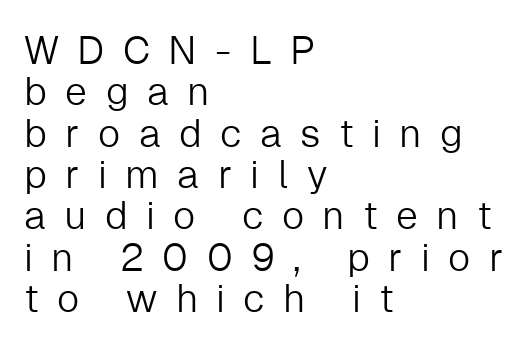
The image shows 39 px light sans-serif type, upright; set left-aligned, tight line spacing (1.06x), unusually wide letter spacing (+0.47 em), not underlined; low stroke contrast and a medium x-height.
